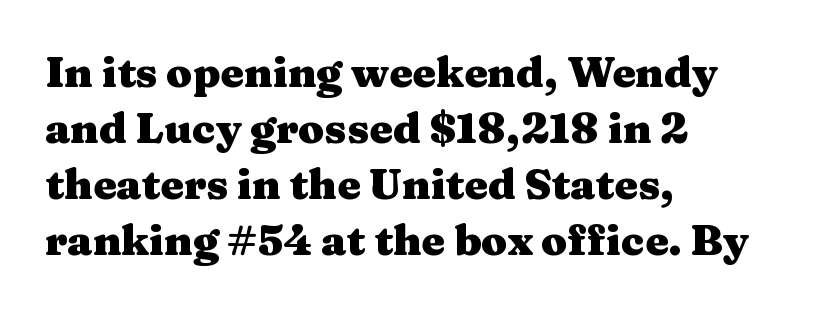
Only glyphs here, with clear space below each row. In terms of letterspacing, this is plain default setting. The lines are quadded left. The designer went with a serif here, giving each stem small feet. The characters look thick and weighty, a clear bold. Do the characters align in a grid? No, the font is proportional.
